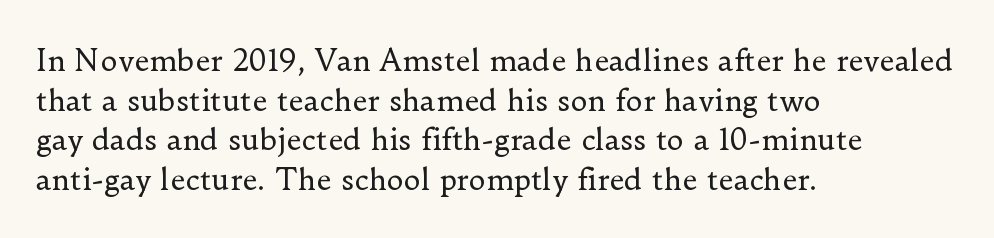
{"serif": "yes", "italic": "no", "bold": "no", "weight": "regular", "width": "normal", "stroke_contrast": "low", "x_height": "small", "monospaced": "no", "underline": "no", "align": "left", "line_spacing": "normal", "line_spacing_ratio": 1.37, "letter_spacing": "normal", "letter_spacing_em": 0.0, "glyph_px": 29}
